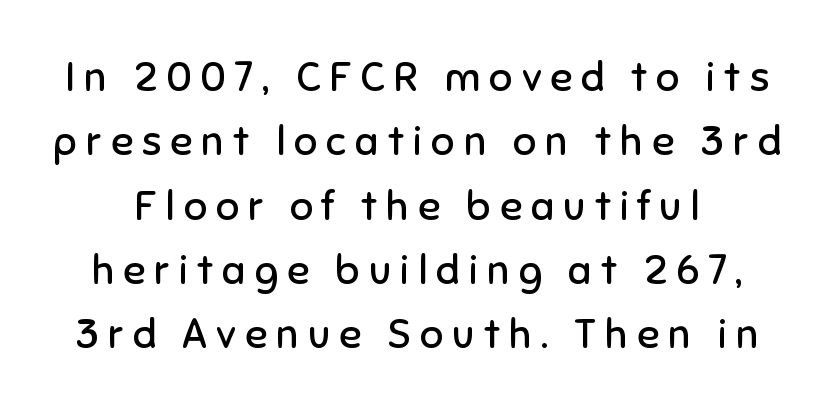
Ascenders rise straight up at ninety degrees. A typesetter would call this heavily tracked-out type. Unmarked baselines from the first word to the last. Horizontal bands of white between lines are of average thickness. The type family on display is of the sans-serif kind. Stems here are at most as thick as an everyday book face.
